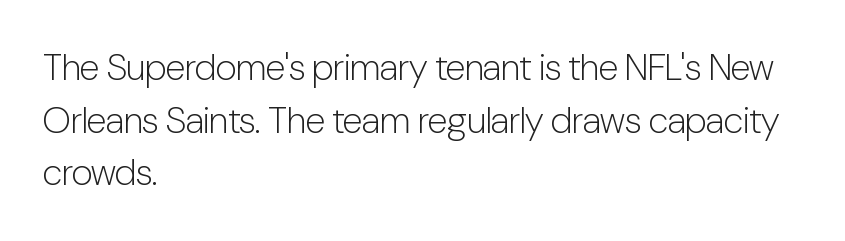
Q: Is the text bold? A: No.
Q: Is the text italic (slanted)? A: No, it is upright.
Q: Is the typeface a serif or a sans-serif typeface? A: Sans-serif.
Q: Is the text underlined? A: No.
Q: How is the paragraph aligned? A: Left-aligned.
Q: Is the spacing between letters normal or unusually wide? A: Normal.
Q: Is the spacing between lines tight, normal or loose? A: Normal.
Q: Width (condensed, normal, or wide)? A: Condensed.
Q: Stroke contrast? A: Low.
Q: x-height? A: Medium.
Q: Monospaced? A: No.
